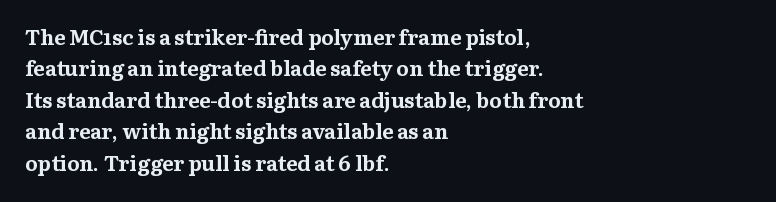
Q: Is the text bold? A: Yes.
Q: Is the text italic (slanted)? A: No, it is upright.
Q: Is the text underlined? A: No.
Q: How is the paragraph aligned? A: Left-aligned.
Q: Is the spacing between letters normal or unusually wide? A: Normal.
Q: Is the spacing between lines tight, normal or loose? A: Normal.
